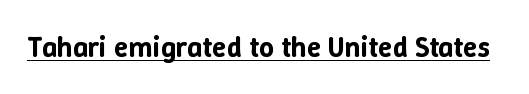
Q: Is the text italic (slanted)? A: No, it is upright.
Q: Is the text underlined? A: Yes.
Q: Is the spacing between letters normal or unusually wide? A: Normal.
Q: Width (condensed, normal, or wide)? A: Normal.
Q: Stroke contrast? A: Low.
Q: x-height? A: Medium.
Q: Monospaced? A: No.
